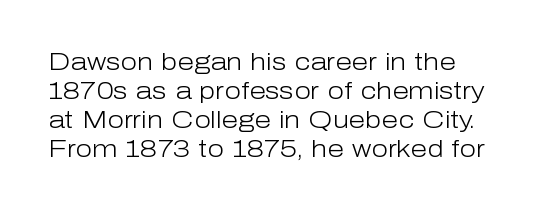
Q: Is the text bold? A: No.
Q: Is the text italic (slanted)? A: No, it is upright.
Q: Is the text underlined? A: No.
Q: How is the paragraph aligned? A: Left-aligned.
Q: Is the spacing between letters normal or unusually wide? A: Normal.
